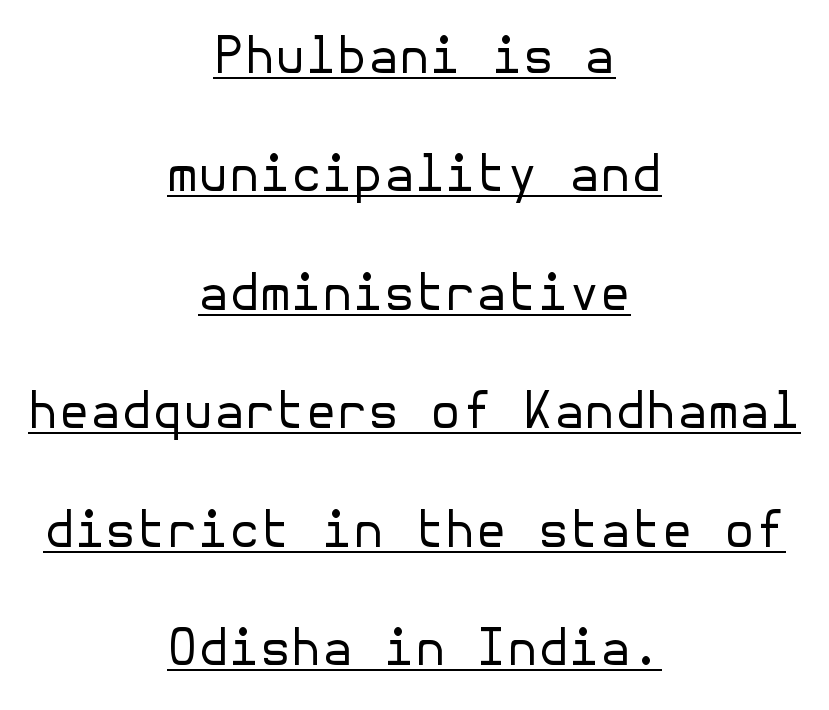
The horizontal fit of the characters is conventional and even. Think standard paragraph weight, or any step lighter than that. You can see a thin bar hugging the bottom of the glyphs. Nope, not italic — everything's standing straight. The typeface chosen for these lines omits serifs.
